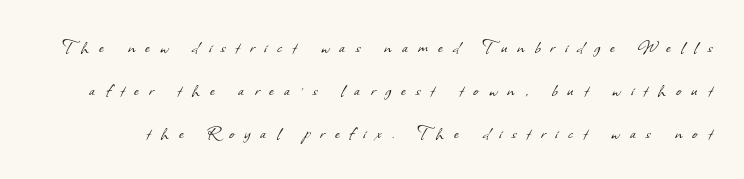
What's the leading like? Stretched, with rows far apart. Honestly, the letter spacing is so wide it's the main thing you notice. The typeface has the unassuming heft of standard copy or less. Check the space under the baseline: it is left empty.
